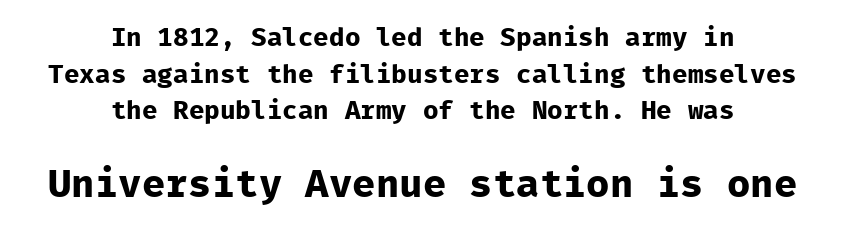
The image shows 39 px bold sans-serif type, upright, monospaced; set centered, normal line spacing (1.41x), normal letter spacing, not underlined; the second (bottom) block is 1.5x larger; low stroke contrast and a medium x-height.
